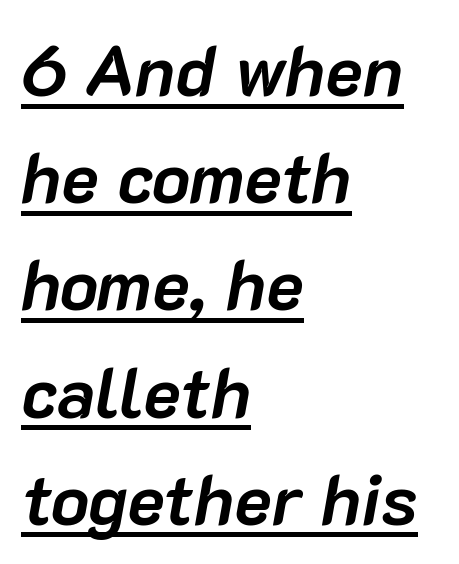
Typesetter's note: full bold, strokes at maximum text heaviness. Left-aligned paragraph, ragged on the right. The rendered words wear a rule along their underside. When letters slant like this, we call the style italic. This sample keeps an unexceptional amount of space between lines.
